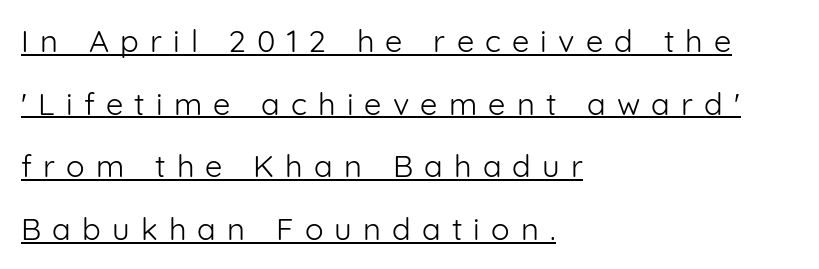
Q: Is the text bold? A: No.
Q: Is the text italic (slanted)? A: No, it is upright.
Q: Is the typeface a serif or a sans-serif typeface? A: Sans-serif.
Q: Is the text underlined? A: Yes.
Q: How is the paragraph aligned? A: Left-aligned.
Q: Is the spacing between letters normal or unusually wide? A: Unusually wide.
Q: Is the spacing between lines tight, normal or loose? A: Loose.
Q: Width (condensed, normal, or wide)? A: Normal.
Q: Stroke contrast? A: Low.
Q: x-height? A: Medium.
Q: Monospaced? A: No.
